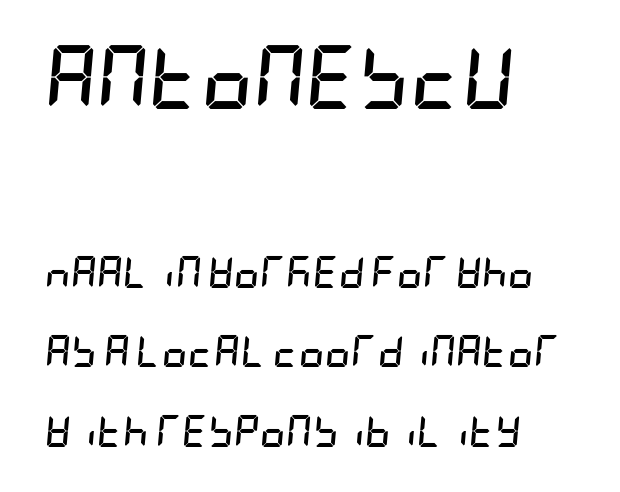
The image shows 64 px semibold, condensed type, italic (leaning right); set left-aligned, loose line spacing (2.49x), normal letter spacing, not underlined; the first (top) block is 2.0x larger; low stroke contrast and a large x-height.
